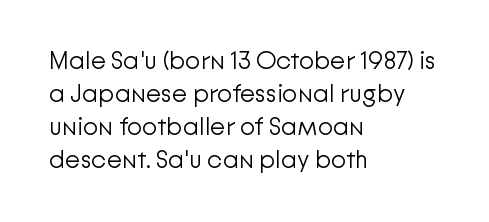
The image shows 25 px text type, upright; set left-aligned, normal line spacing (1.32x), normal letter spacing, not underlined.
